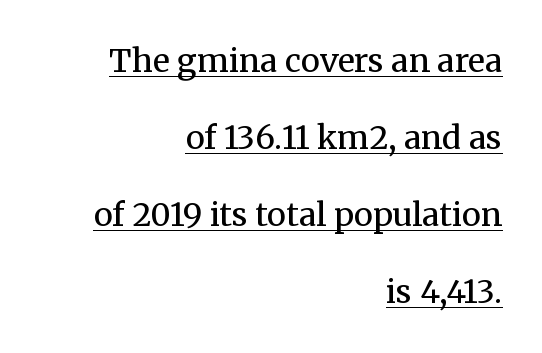
Note the varied advance widths — an 'i' is clearly narrower than an 'm'. Vertical strokes here are truly vertical. Caption: standard tracking, unaltered. Counters stay open thanks to moderate or lighter strokes.
